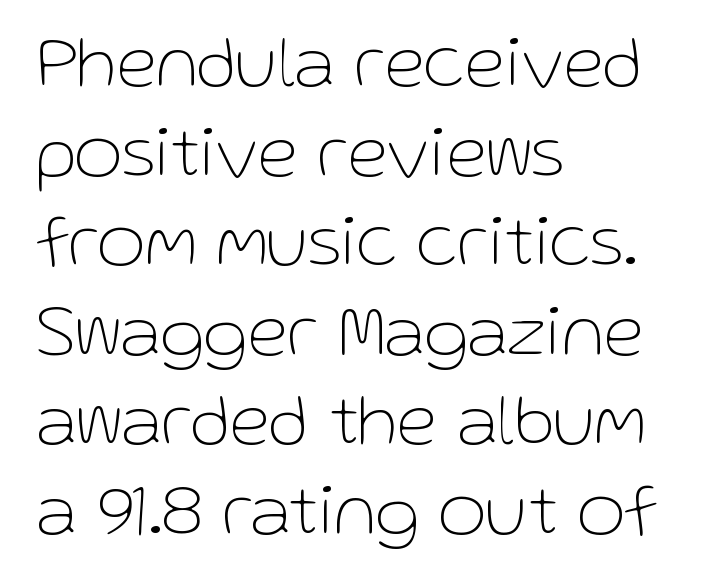
Q: Is the text bold? A: No.
Q: Is the text italic (slanted)? A: No, it is upright.
Q: Is the typeface a serif or a sans-serif typeface? A: Sans-serif.
Q: Is the text underlined? A: No.
Q: How is the paragraph aligned? A: Left-aligned.
Q: Is the spacing between letters normal or unusually wide? A: Normal.
Q: Width (condensed, normal, or wide)? A: Normal.
Q: Stroke contrast? A: Low.
Q: x-height? A: Medium.
Q: Monospaced? A: No.
